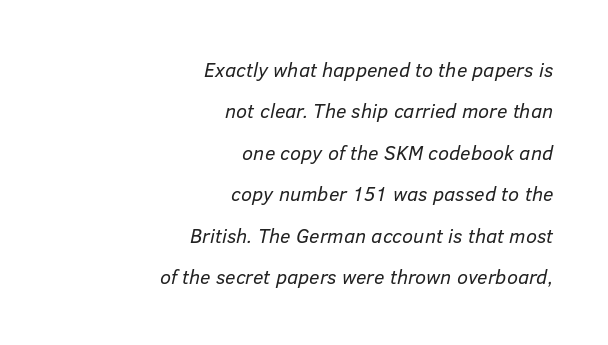
The image shows 20 px text type, italic (leaning right); set right-aligned, loose line spacing (2.07x), normal letter spacing, not underlined.
